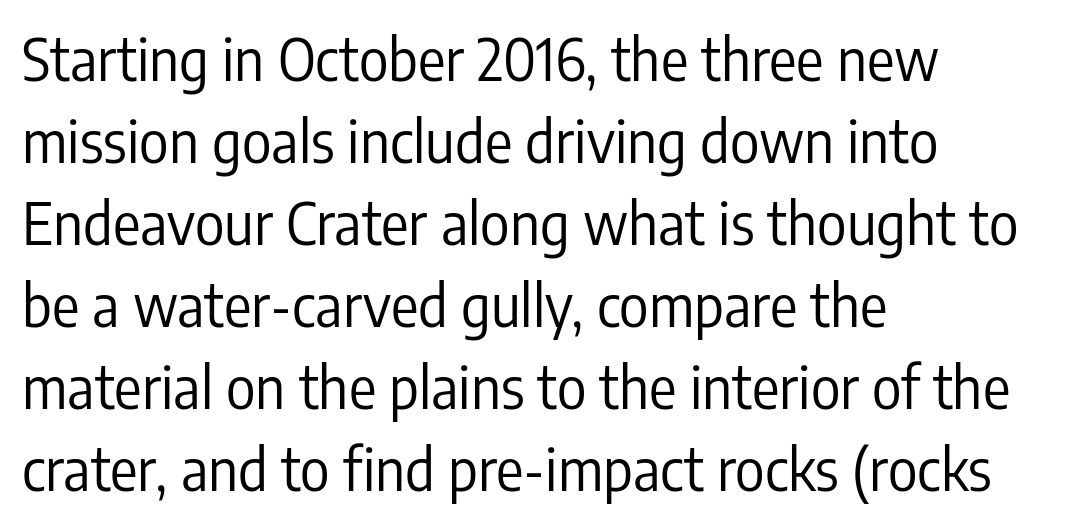
Q: Is the text bold? A: No.
Q: Is the text italic (slanted)? A: No, it is upright.
Q: Is the typeface a serif or a sans-serif typeface? A: Sans-serif.
Q: Is the text underlined? A: No.
Q: How is the paragraph aligned? A: Left-aligned.
Q: Is the spacing between letters normal or unusually wide? A: Normal.
Q: Is the spacing between lines tight, normal or loose? A: Normal.
Q: Width (condensed, normal, or wide)? A: Condensed.
Q: Stroke contrast? A: Low.
Q: x-height? A: Medium.
Q: Monospaced? A: No.
